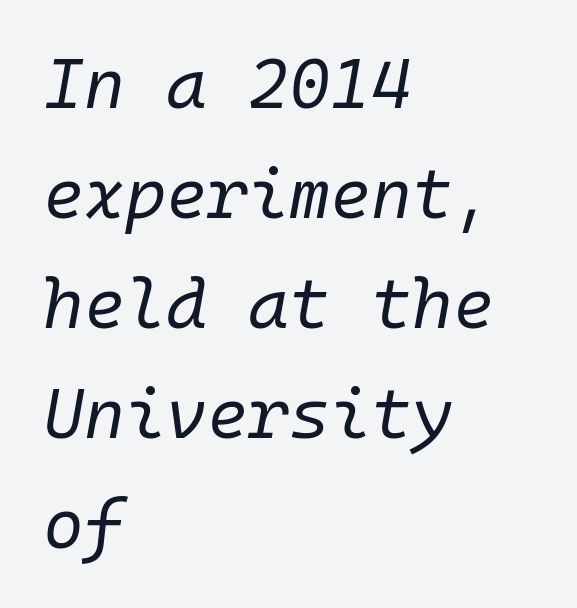
Students, note that the glyphs here touch the page at normal intervals. The rag falls on the right side of this text block. Check the space under the baseline: it is left empty. Monospaced: the letters line up in strict vertical columns.
